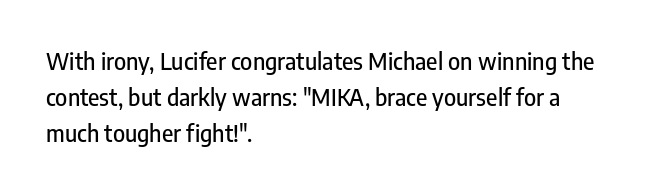
The image shows 23 px text type, upright; set left-aligned, normal line spacing (1.56x), normal letter spacing, not underlined.
